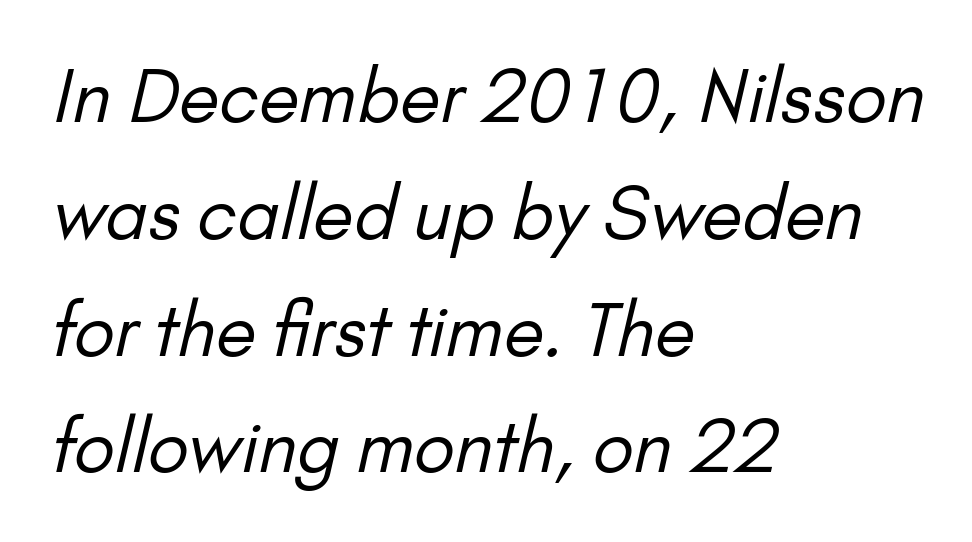
The image shows 73 px regular-weight sans-serif type; set left-aligned, normal line spacing (1.6x), normal letter spacing, not underlined; low stroke contrast and a small x-height.
